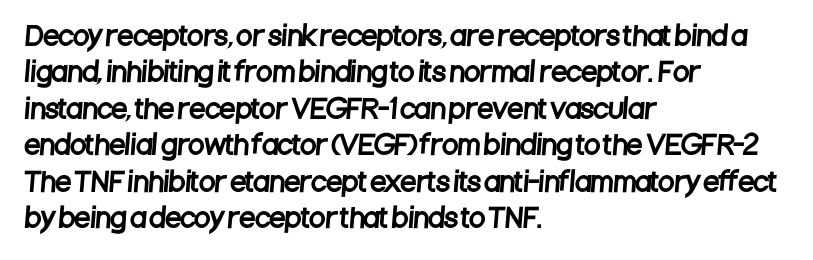
Q: Is the text underlined? A: No.
Q: How is the paragraph aligned? A: Left-aligned.
Q: Is the spacing between letters normal or unusually wide? A: Normal.
Q: Is the spacing between lines tight, normal or loose? A: Normal.
